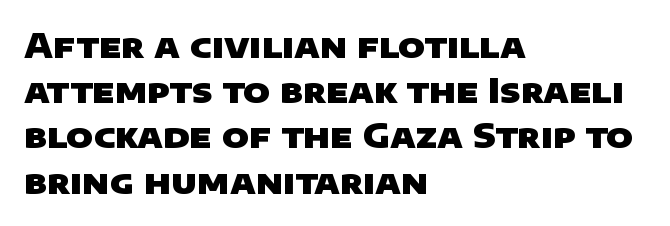
{"serif": "no", "bold": "yes", "weight": "heavy", "width": "wide", "stroke_contrast": "low", "x_height": "large", "monospaced": "no", "underline": "no", "align": "left", "line_spacing": "normal", "line_spacing_ratio": 1.37, "letter_spacing": "normal", "letter_spacing_em": 0.0, "glyph_px": 33}
